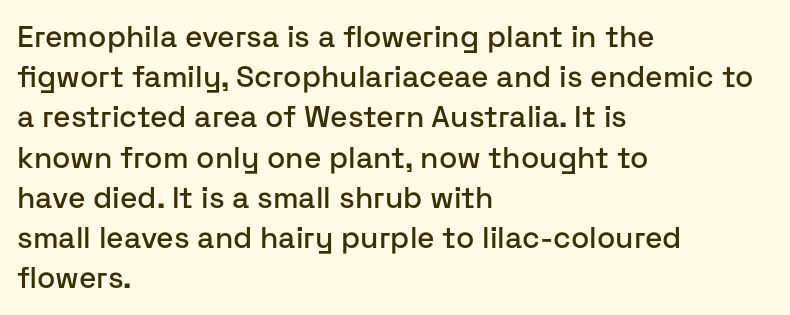
Q: Is the text italic (slanted)? A: No, it is upright.
Q: Is the typeface a serif or a sans-serif typeface? A: Sans-serif.
Q: Is the text underlined? A: No.
Q: How is the paragraph aligned? A: Left-aligned.
Q: Is the spacing between letters normal or unusually wide? A: Normal.
Q: Is the spacing between lines tight, normal or loose? A: Normal.
Q: Width (condensed, normal, or wide)? A: Normal.
Q: Stroke contrast? A: Low.
Q: x-height? A: Medium.
Q: Monospaced? A: No.
